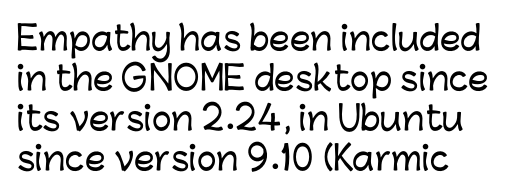
Q: Is the text italic (slanted)? A: No, it is upright.
Q: Is the typeface a serif or a sans-serif typeface? A: Sans-serif.
Q: Is the text underlined? A: No.
Q: How is the paragraph aligned? A: Left-aligned.
Q: Is the spacing between letters normal or unusually wide? A: Normal.
Q: Width (condensed, normal, or wide)? A: Normal.
Q: Stroke contrast? A: Low.
Q: x-height? A: Medium.
Q: Monospaced? A: No.
